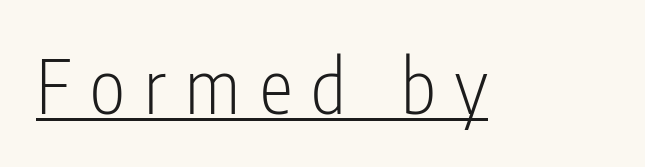
{"serif": "no", "italic": "no", "bold": "no", "weight": "light", "width": "condensed", "stroke_contrast": "low", "x_height": "medium", "monospaced": "no", "underline": "yes", "letter_spacing": "wide", "letter_spacing_em": 0.26, "glyph_px": 75}
